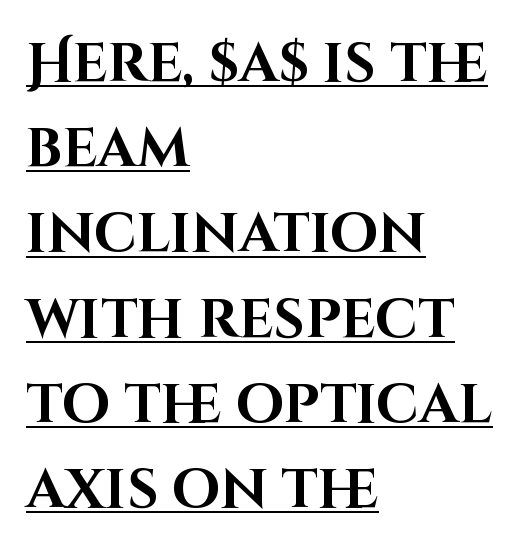
The designer went with a sans here, leaving each stem footless. The face used here appears with an underline applied. Every letter is thick-stroked: bold, no question. Varying glyph widths throughout — classic text-font behaviour. Visually the block forms a straight wall on the left and a jagged coastline on the right. Compared with typical paragraphs, the rows here are spaced about the same.
